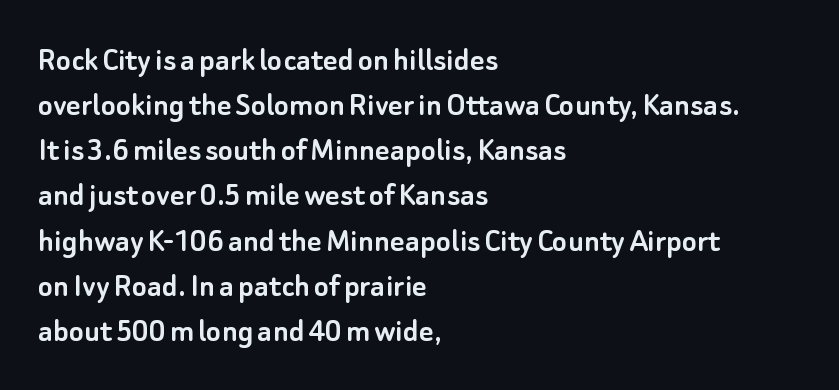
Each letter's strokes conclude bluntly, with no projecting serifs. Which margin do the lines hug? The left one — the right edge is uneven. The vertical gap from one line to the next is medium. This is roman type, the default non-slanted kind. Descenders are the only things crossing below the line.
